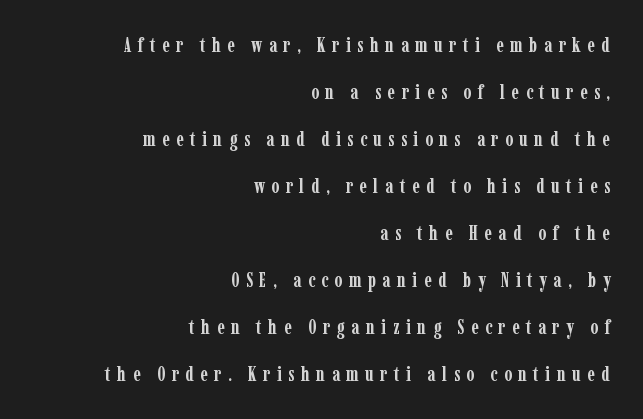
The paragraph has a hard right edge and a soft left edge. This sample uses an upright cut, with every glyph sitting square on the baseline. How heavy is the stroke? Heavy — this is a bold. Inter-character spacing is expanded well beyond the font's built-in metrics. Honestly, the rows look like they've been pulled way apart. Type without underlining.
